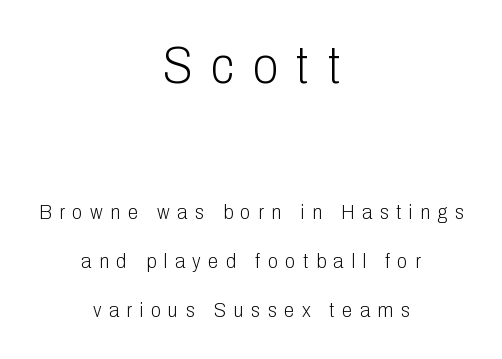
{"serif": "no", "italic": "no", "bold": "no", "weight": "light", "width": "condensed", "stroke_contrast": "low", "x_height": "medium", "monospaced": "no", "underline": "no", "align": "center", "line_spacing": "loose", "line_spacing_ratio": 2.33, "letter_spacing": "wide", "letter_spacing_em": 0.36, "larger_block": "first", "size_ratio": 2.48, "glyph_px": 52}
